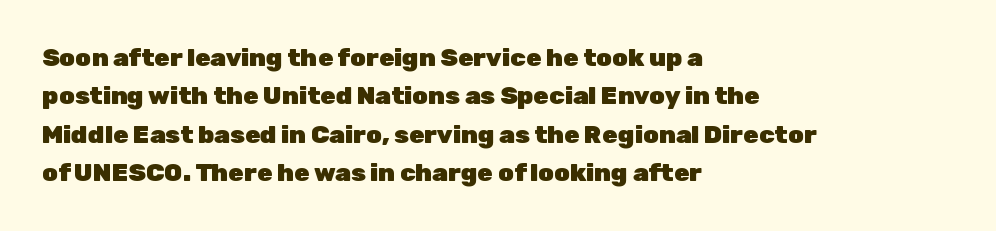
{"italic": "no", "bold": "yes", "underline": "no", "align": "left", "line_spacing": "normal", "line_spacing_ratio": 1.54, "letter_spacing": "normal", "letter_spacing_em": 0.0, "glyph_px": 25}
